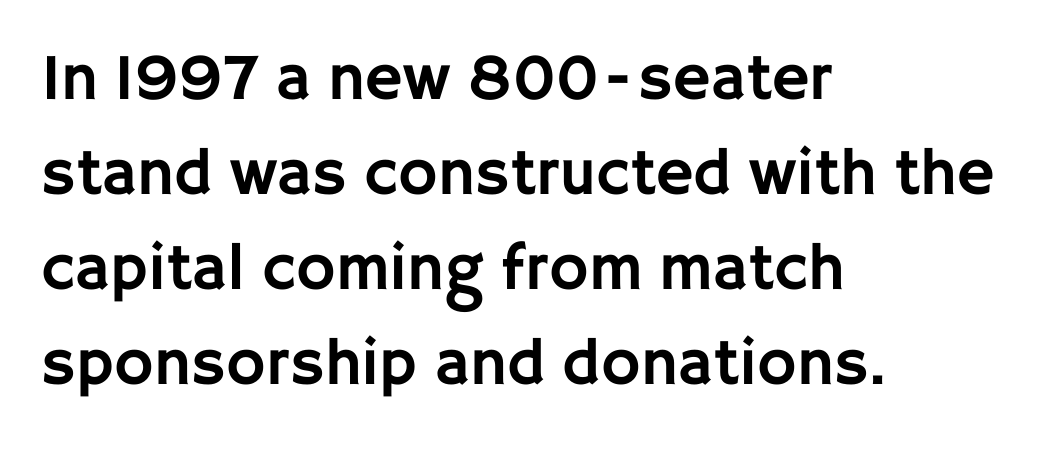
Varying glyph widths throughout — classic text-font behaviour. The glyphs are unaccompanied by any horizontal stroke below them. Baseline-to-baseline distance is the conventional proportion of letter height. The glyphs in this specimen are sans serif. Casual observation: everything's shoved over to the left.
